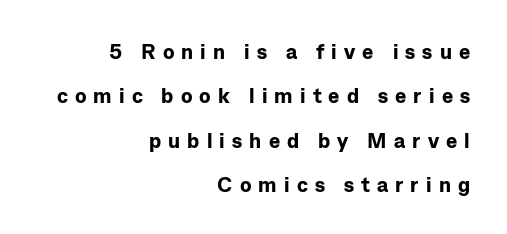
Q: Is the text bold? A: Yes.
Q: Is the text italic (slanted)? A: No, it is upright.
Q: Is the text underlined? A: No.
Q: How is the paragraph aligned? A: Right-aligned.
Q: Is the spacing between letters normal or unusually wide? A: Unusually wide.
Q: Is the spacing between lines tight, normal or loose? A: Loose.
